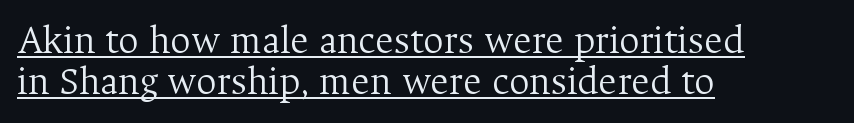
The image shows 40 px light serif type, upright; set left-aligned, tight line spacing (1.02x), normal letter spacing, underlined; medium stroke contrast and a medium x-height.
